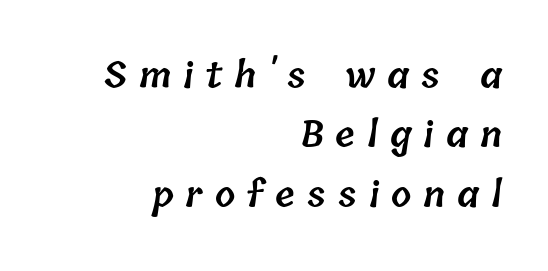
{"bold": "semi", "weight": "semibold", "width": "normal", "stroke_contrast": "low", "x_height": "medium", "monospaced": "no", "underline": "no", "align": "right", "line_spacing": "normal", "line_spacing_ratio": 1.65, "letter_spacing": "wide", "letter_spacing_em": 0.33, "glyph_px": 36}
